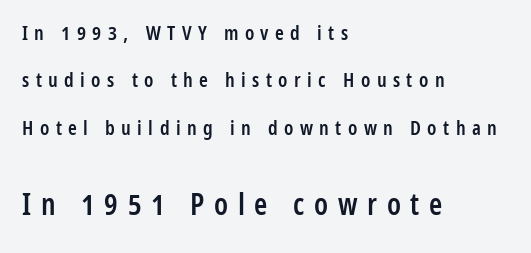
{"serif": "no", "italic": "no", "bold": "semi", "weight": "semibold", "width": "condensed", "stroke_contrast": "low", "x_height": "medium", "monospaced": "no", "underline": "no", "align": "left", "line_spacing": "loose", "line_spacing_ratio": 2.37, "letter_spacing": "wide", "letter_spacing_em": 0.32, "larger_block": "second", "size_ratio": 1.5, "glyph_px": 30}
